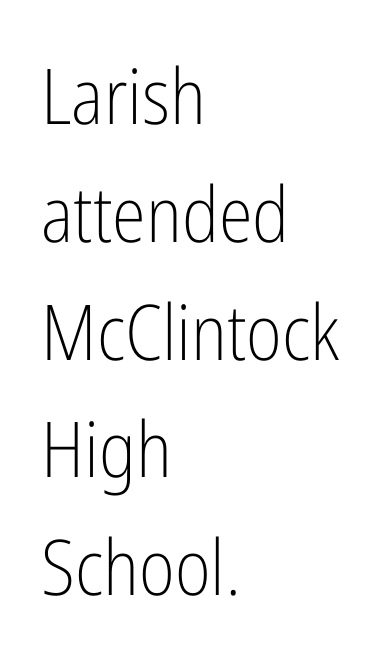
Q: Is the text bold? A: No.
Q: Is the text italic (slanted)? A: No, it is upright.
Q: Is the typeface a serif or a sans-serif typeface? A: Sans-serif.
Q: Is the text underlined? A: No.
Q: How is the paragraph aligned? A: Left-aligned.
Q: Is the spacing between letters normal or unusually wide? A: Normal.
Q: Is the spacing between lines tight, normal or loose? A: Normal.
Q: Width (condensed, normal, or wide)? A: Condensed.
Q: Stroke contrast? A: Low.
Q: x-height? A: Medium.
Q: Monospaced? A: No.
